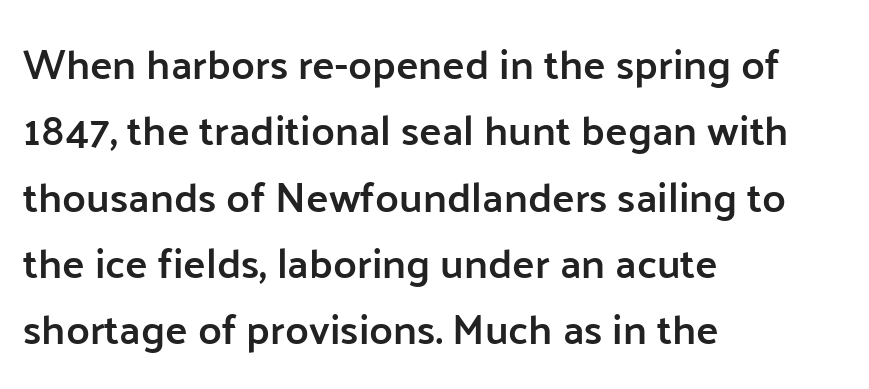
Nope, not italic — everything's standing straight. This is the in-between weight designers call semibold or demi. Character widths vary here, with narrow letters taking less room than wide ones. The paragraph has a hard left edge and a soft right edge. The vertical gap from one line to the next is medium.
